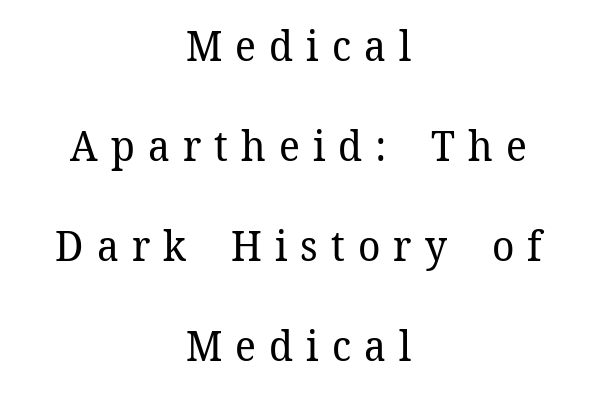
The face used here is proportionally spaced, like ordinary book or web type. The typeface has the unassuming heft of standard copy or less. Old-style or modern, the face here clearly has serifs. Glyph-to-glyph distance is far greater than everyday printed text. The space between consecutive lines is lavish.
